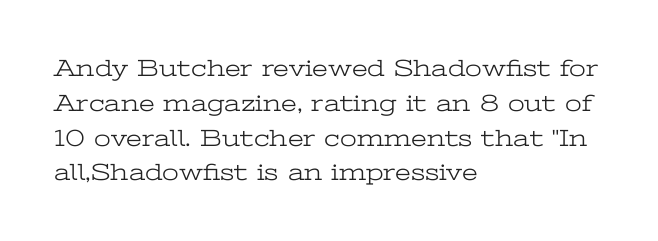
The image shows 24 px text type, upright; set left-aligned, normal line spacing (1.45x), normal letter spacing, not underlined.
